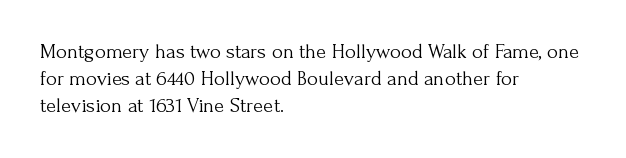
These lines keep a tight, regular rhythm from letter to letter. The rows are spaced the way most documents space them. Nothing heavy about these letters — not bold at all. A roman cut, with each character standing at attention. Check under the words: just untouched page. All the whitespace from short lines collects on the right.
